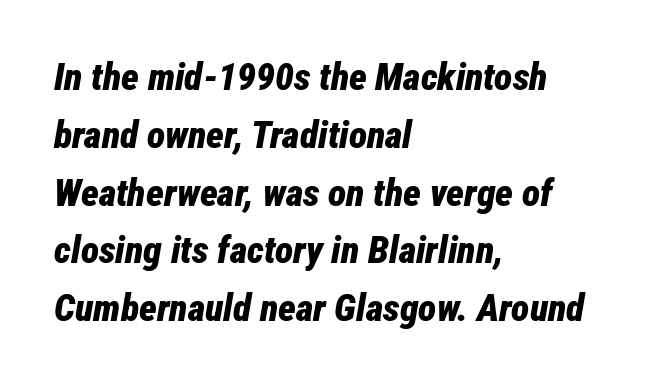
Rows of type keep a routine distance in the vertical direction. Chunky letters — that's bold for sure. Words float on clear page, feet unadorned. Character widths vary here, with narrow letters taking less room than wide ones. The tracking reads as untouched default to a designer's eye. Does the copy run flush right? No — it runs flush left.
